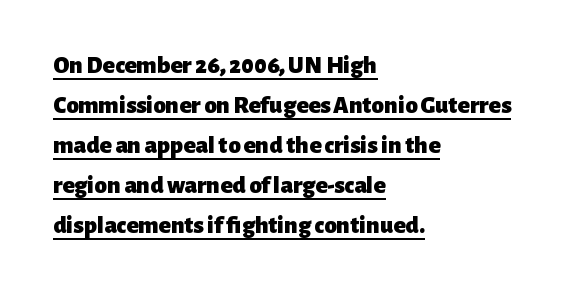
The image shows 25 px bold type, upright; set left-aligned, normal line spacing (1.6x), normal letter spacing, underlined.
